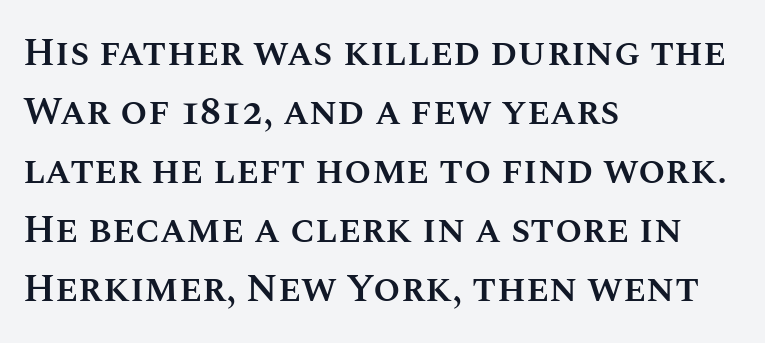
If you drew a ruler down the left edge, every line would touch it. Characters follow at the spacing the type designer built in. The strip under each line holds only bare page. Every character sits straight up, as roman type does. How would I describe the line gaps? Plain and ordinary.
